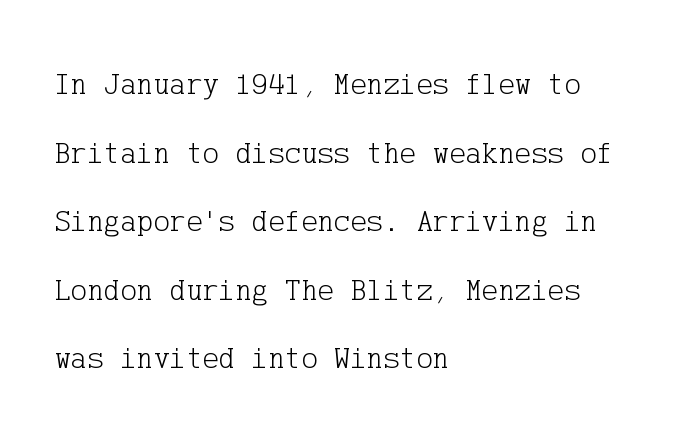
Q: Is the text bold? A: No.
Q: Is the text italic (slanted)? A: No, it is upright.
Q: Is the typeface a serif or a sans-serif typeface? A: Serif.
Q: Is the text underlined? A: No.
Q: How is the paragraph aligned? A: Left-aligned.
Q: Is the spacing between letters normal or unusually wide? A: Normal.
Q: Is the spacing between lines tight, normal or loose? A: Loose.
Q: Width (condensed, normal, or wide)? A: Normal.
Q: Stroke contrast? A: Low.
Q: x-height? A: Medium.
